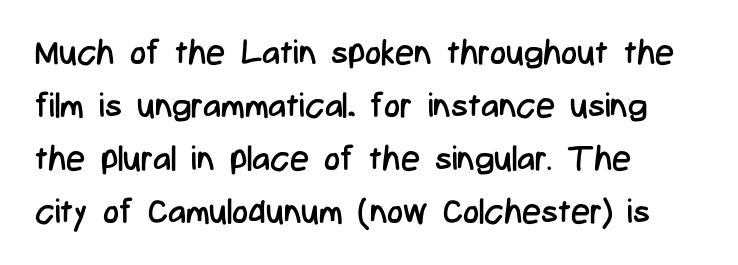
The image shows 34 px regular-weight, condensed sans-serif type, upright; set left-aligned, normal line spacing (1.56x), normal letter spacing, not underlined; low stroke contrast and a medium x-height.
